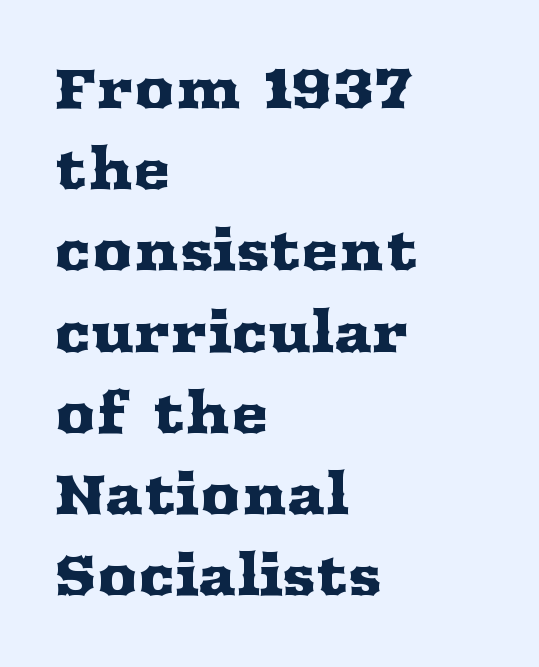
The image shows 56 px wide serif type, upright; set left-aligned, normal line spacing (1.45x), normal letter spacing, not underlined; medium stroke contrast and a medium x-height.
